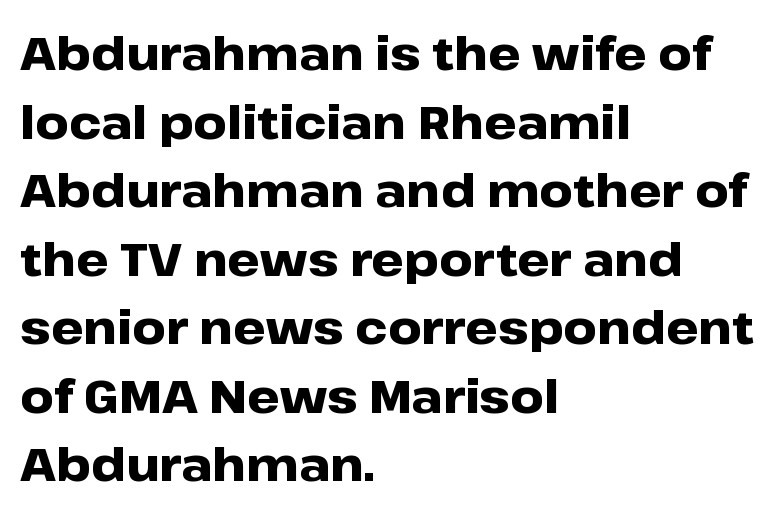
As a designer I'd log this as weight 700, bold. The lines sit at an ordinary, default distance from one another. A typesetter would mark this as roman, not italic. Layout note: lines flush left. Check where the strokes stop: nothing finishes them off — pure sans.
